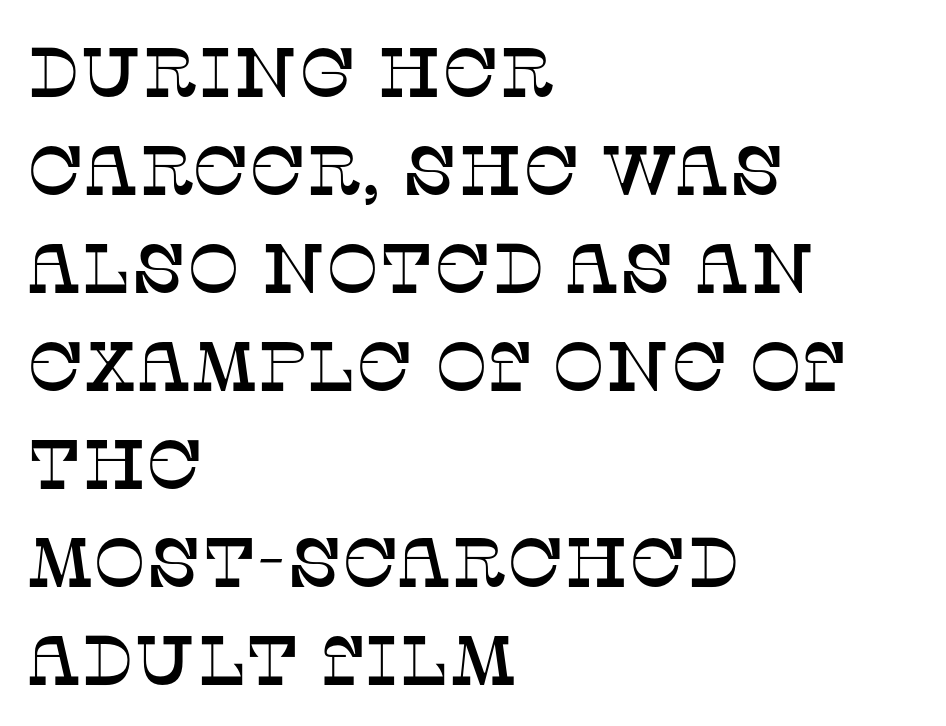
The image shows 70 px serif type, upright; set left-aligned, normal line spacing (1.4x), normal letter spacing, not underlined; low stroke contrast and a large x-height.
